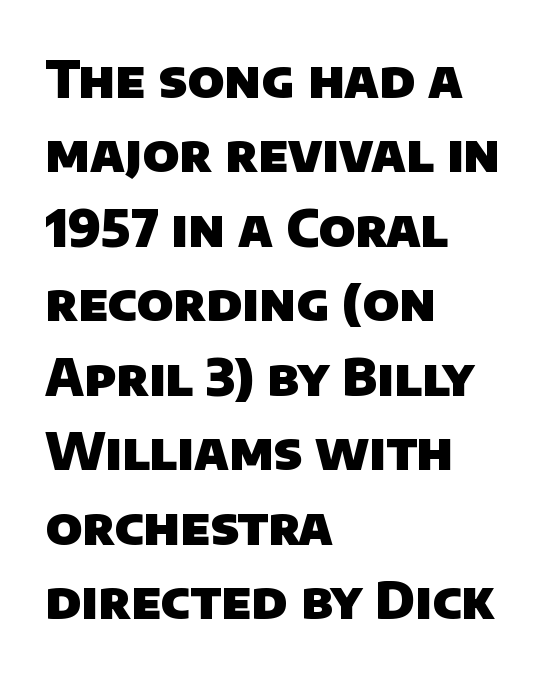
This sample uses a sans-serif face. The line texture is even and compact thanks to regular tracking. Unmarked baselines from the first word to the last. How would I describe the line gaps? Plain and ordinary.
